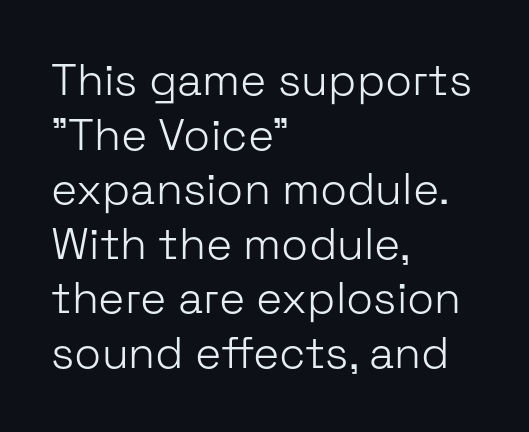
{"serif": "no", "italic": "no", "bold": "no", "weight": "light", "width": "normal", "stroke_contrast": "low", "x_height": "medium", "monospaced": "no", "underline": "no", "align": "left", "line_spacing_ratio": 1.24, "letter_spacing": "normal", "letter_spacing_em": 0.0, "glyph_px": 44}
